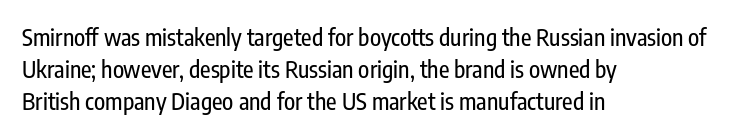
The image shows 23 px text type, upright; set left-aligned, normal line spacing (1.39x), normal letter spacing, not underlined.
